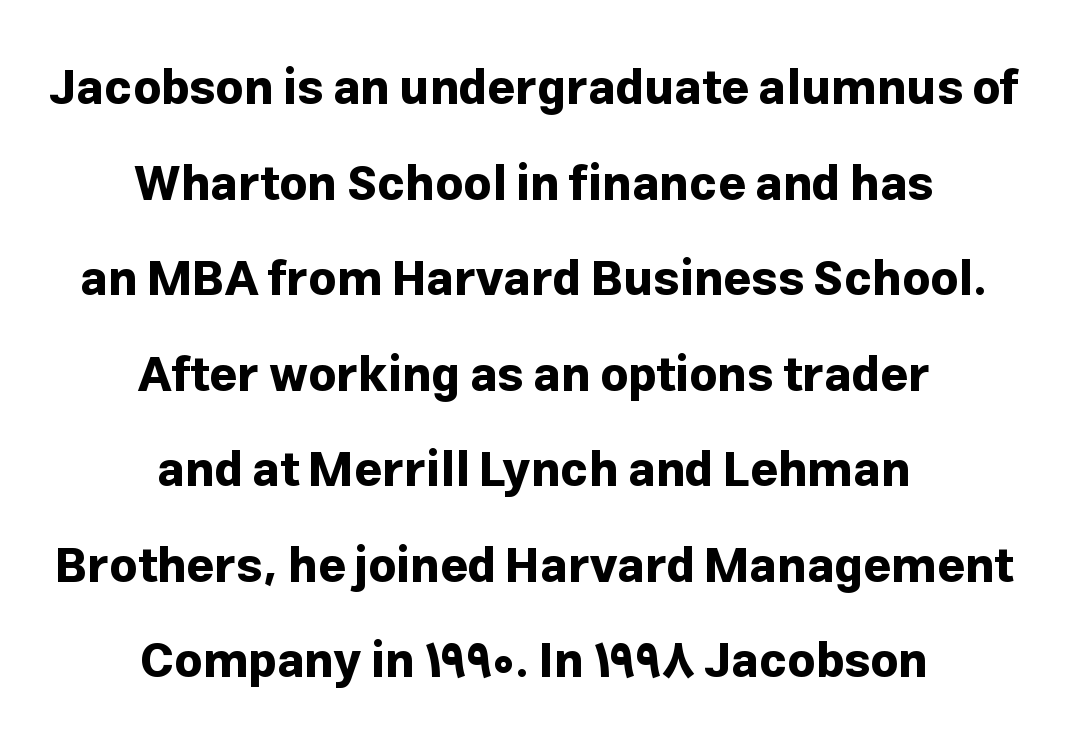
Q: Is the text bold? A: Yes.
Q: Is the text italic (slanted)? A: No, it is upright.
Q: Is the typeface a serif or a sans-serif typeface? A: Sans-serif.
Q: Is the text underlined? A: No.
Q: How is the paragraph aligned? A: Centered.
Q: Is the spacing between letters normal or unusually wide? A: Normal.
Q: Is the spacing between lines tight, normal or loose? A: Loose.
Q: Width (condensed, normal, or wide)? A: Normal.
Q: Stroke contrast? A: Low.
Q: x-height? A: Medium.
Q: Monospaced? A: No.
